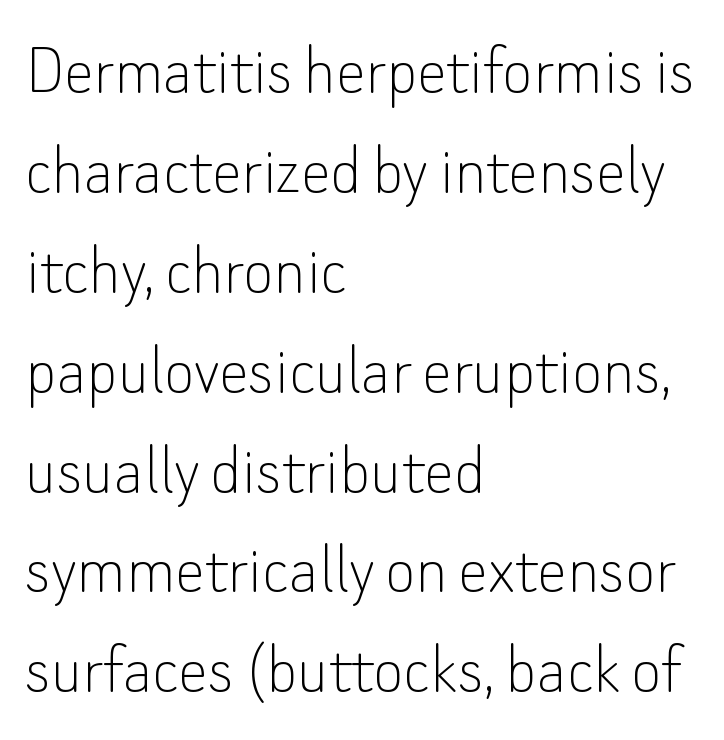
In terms of posture, this sample is upright. This sample is left-justified, so line endings fall wherever the words run out. The passage shown is typeset with a sans-serif family. Vertical stems look standard width or narrower in stroke. Here the glyphs are tracked normally, forming tight word shapes.
